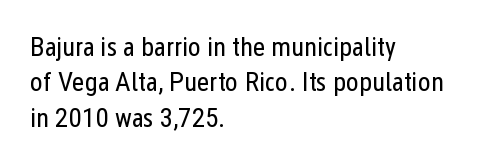
Line beginnings align vertically; line endings do not. The typography opts for an upright posture over an oblique one. Baseline-to-baseline distance is the conventional proportion of letter height. The characters are drawn with everyday or finer stroke widths. Here the glyphs are tracked normally, forming tight word shapes.
